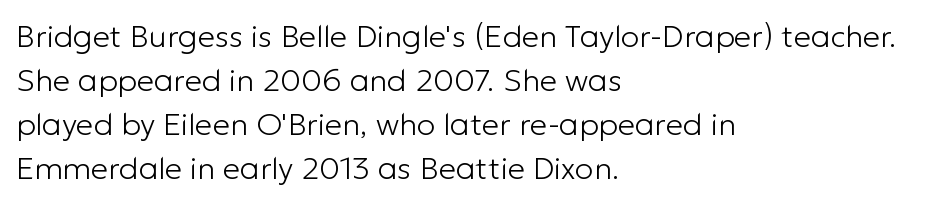
Q: Is the text bold? A: No.
Q: Is the text italic (slanted)? A: No, it is upright.
Q: Is the typeface a serif or a sans-serif typeface? A: Sans-serif.
Q: Is the text underlined? A: No.
Q: How is the paragraph aligned? A: Left-aligned.
Q: Is the spacing between letters normal or unusually wide? A: Normal.
Q: Is the spacing between lines tight, normal or loose? A: Normal.
Q: Width (condensed, normal, or wide)? A: Normal.
Q: Stroke contrast? A: Low.
Q: x-height? A: Medium.
Q: Monospaced? A: No.
